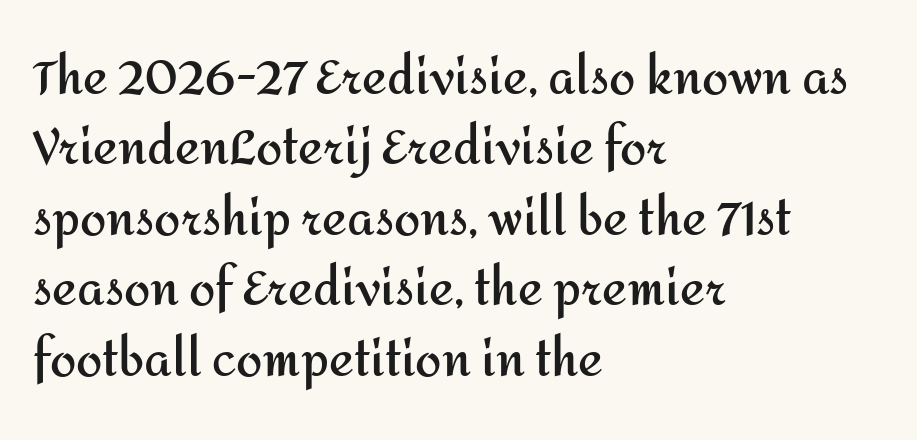
Q: Is the text bold? A: Yes.
Q: Is the text italic (slanted)? A: No, it is upright.
Q: Is the typeface a serif or a sans-serif typeface? A: Sans-serif.
Q: Is the text underlined? A: No.
Q: How is the paragraph aligned? A: Left-aligned.
Q: Is the spacing between letters normal or unusually wide? A: Normal.
Q: Is the spacing between lines tight, normal or loose? A: Normal.
Q: Width (condensed, normal, or wide)? A: Normal.
Q: Stroke contrast? A: Medium.
Q: x-height? A: Medium.
Q: Monospaced? A: No.
